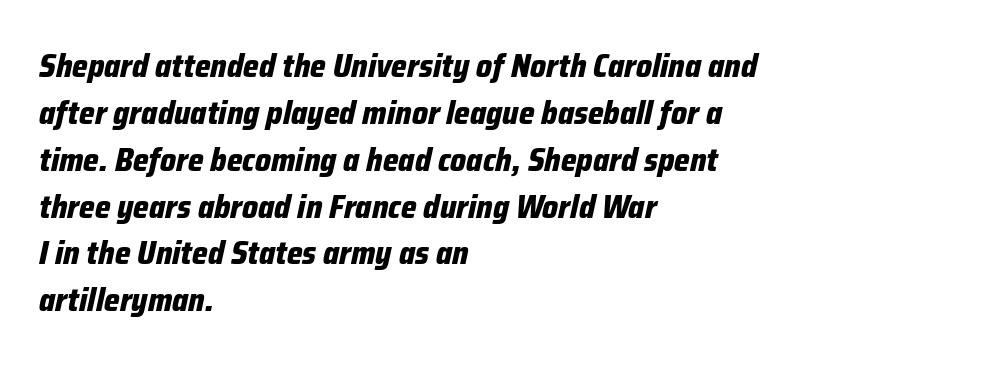
The image shows 33 px bold, condensed type, italic (leaning right); set left-aligned, normal line spacing (1.42x), normal letter spacing, not underlined; low stroke contrast and a medium x-height.
